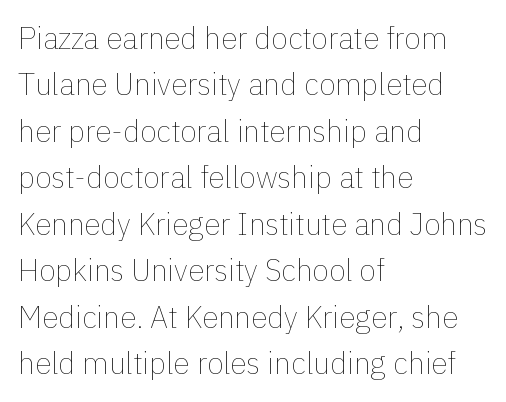
{"italic": "no", "bold": "no", "weight": "thin", "width": "normal", "x_height": "medium", "monospaced": "no", "underline": "no", "align": "left", "line_spacing": "normal", "line_spacing_ratio": 1.55, "letter_spacing": "normal", "letter_spacing_em": 0.0, "glyph_px": 30}
